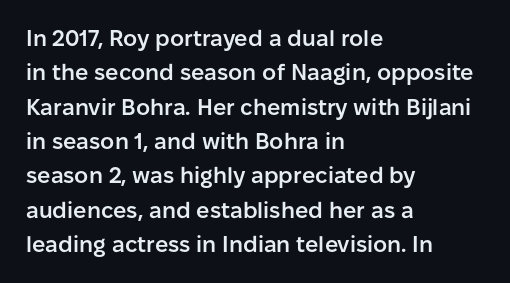
Q: Is the text bold? A: Semi-bold.
Q: Is the text italic (slanted)? A: No, it is upright.
Q: Is the text underlined? A: No.
Q: How is the paragraph aligned? A: Left-aligned.
Q: Is the spacing between letters normal or unusually wide? A: Normal.
Q: Is the spacing between lines tight, normal or loose? A: Normal.
